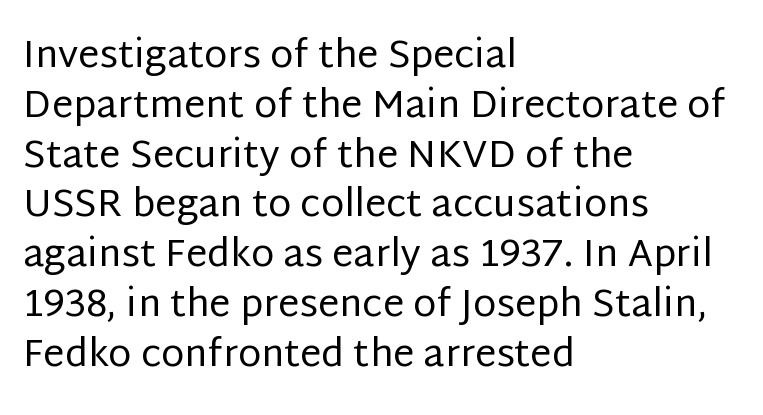
{"serif": "no", "italic": "no", "bold": "no", "weight": "regular", "width": "normal", "stroke_contrast": "low", "x_height": "large", "monospaced": "no", "underline": "no", "align": "left", "line_spacing": "normal", "line_spacing_ratio": 1.31, "letter_spacing": "normal", "letter_spacing_em": 0.0, "glyph_px": 38}
